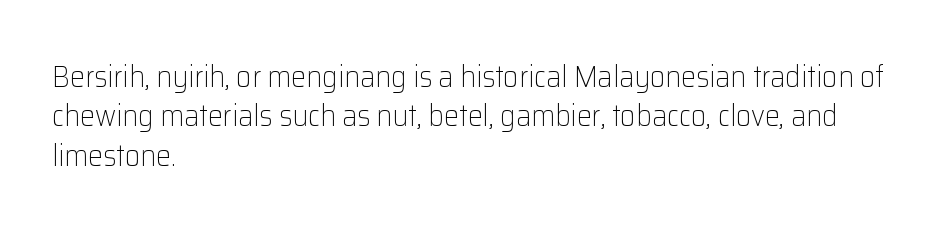
Anything drawn beneath the words? Only blank space. The rendering shows plain stroke endings on the letterforms — a sans-serif design. This rendering uses left alignment, leaving the right contour irregular. These lines were composed using upright roman letters. The letters advance in unequal steps, a hallmark of proportional type.
